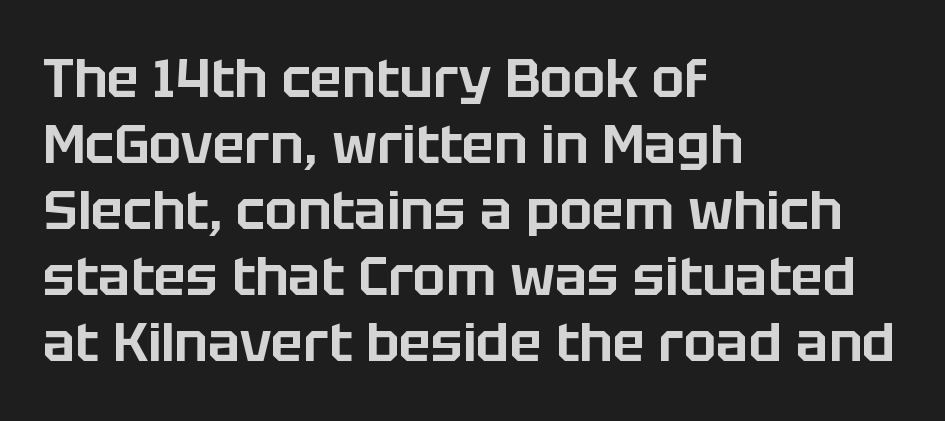
{"serif": "no", "italic": "no", "width": "normal", "stroke_contrast": "low", "x_height": "large", "monospaced": "no", "underline": "no", "align": "left", "line_spacing_ratio": 1.22, "letter_spacing": "normal", "letter_spacing_em": 0.0, "glyph_px": 54}
